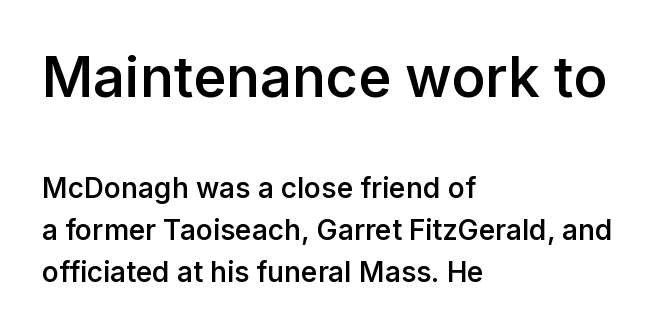
{"serif": "no", "italic": "no", "bold": "semi", "weight": "semibold", "width": "normal", "stroke_contrast": "low", "x_height": "medium", "monospaced": "no", "underline": "no", "align": "left", "line_spacing": "normal", "line_spacing_ratio": 1.49, "letter_spacing": "normal", "letter_spacing_em": 0.0, "larger_block": "first", "size_ratio": 2.0, "glyph_px": 56}
